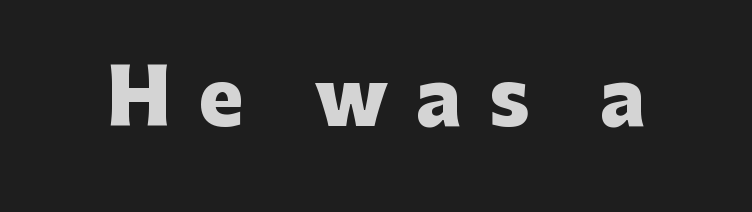
{"serif": "no", "italic": "no", "bold": "yes", "weight": "heavy", "width": "normal", "stroke_contrast": "low", "x_height": "medium", "monospaced": "no", "underline": "no", "letter_spacing": "wide", "letter_spacing_em": 0.37, "glyph_px": 75}
